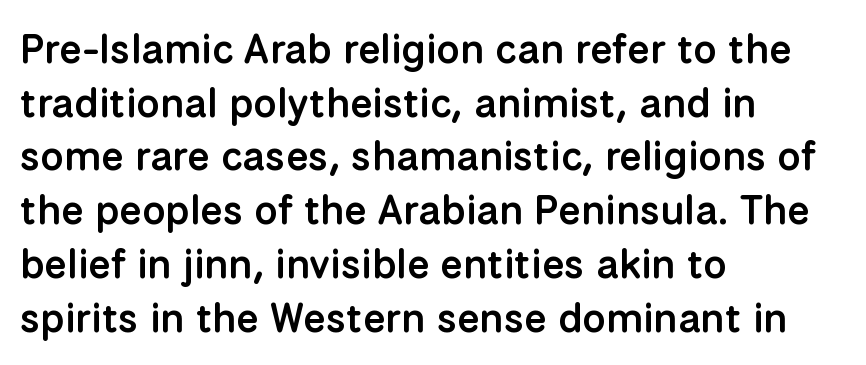
{"serif": "no", "italic": "no", "bold": "semi", "weight": "semibold", "width": "normal", "stroke_contrast": "low", "x_height": "medium", "monospaced": "no", "underline": "no", "align": "left", "line_spacing": "normal", "line_spacing_ratio": 1.31, "letter_spacing": "normal", "letter_spacing_em": 0.0, "glyph_px": 41}
